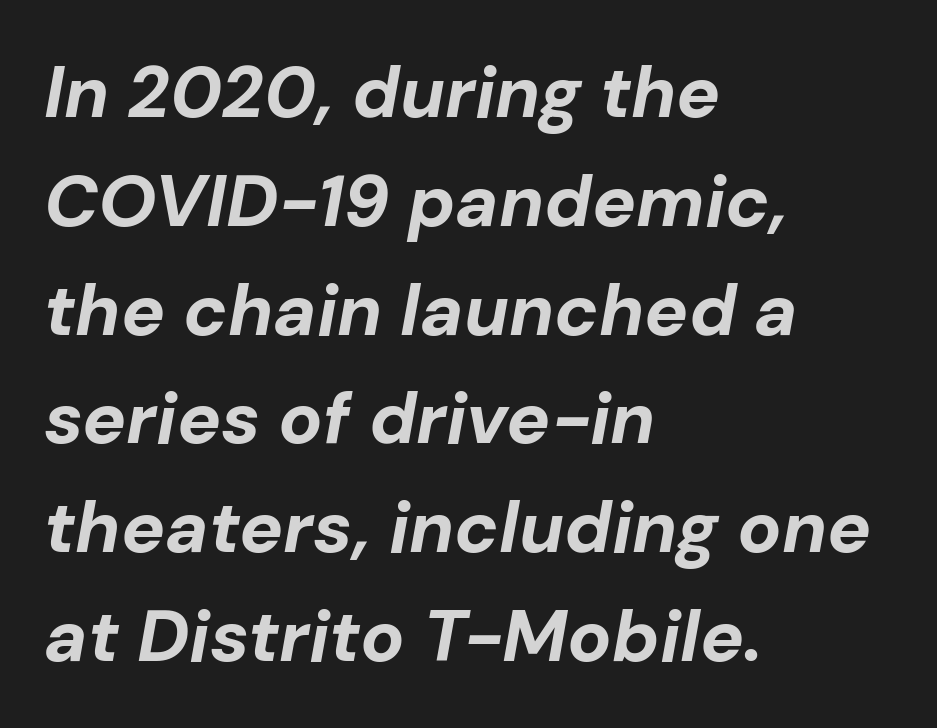
{"italic": "yes", "lean": "right", "slant_degrees": 10, "bold": "yes", "weight": "bold", "width": "normal", "stroke_contrast": "low", "x_height": "medium", "monospaced": "no", "underline": "no", "align": "left", "line_spacing": "normal", "line_spacing_ratio": 1.49, "letter_spacing": "normal", "letter_spacing_em": 0.0, "glyph_px": 73}
